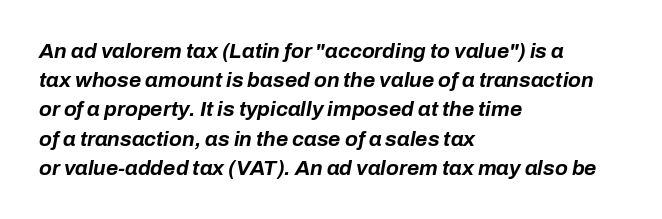
Evenly set lines give the paragraph a standard silhouette. Quick note: italic. The glyphs have the mass of a bold cut. The compositor pushed each line to the left boundary. A typesetter would call this zero additional tracking.
